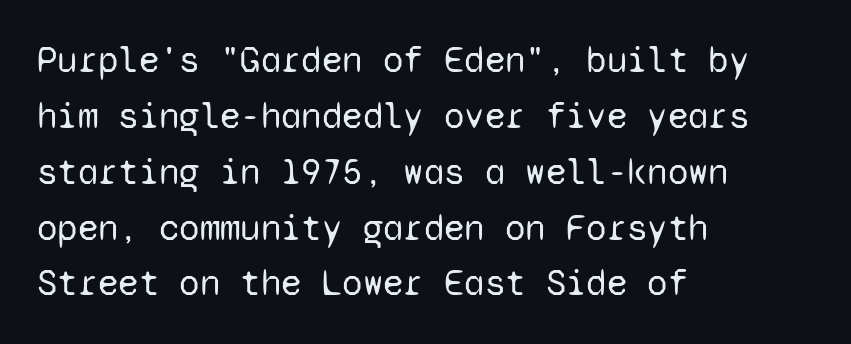
The rendering shows plain stroke endings on the letterforms — a sans-serif design. The paragraph has a hard left edge and a soft right edge. Notice how the stems are strictly vertical — no italics here. The rendering uses typewriter-style spacing with identical character cells. What stands out about the letter spacing? Nothing — it is the standard amount. Vertical spacing — default.
